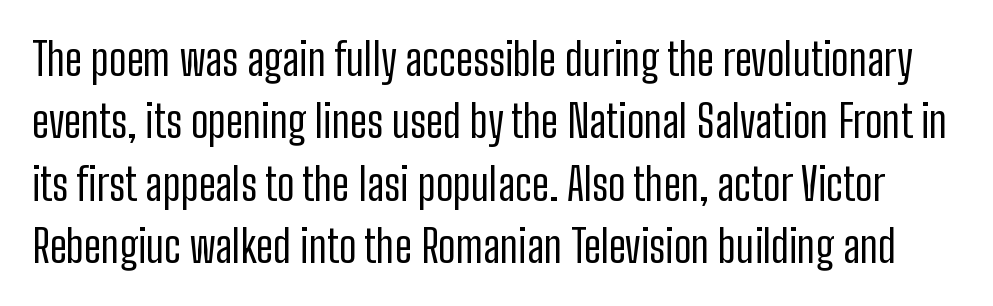
Tracking here is standard; glyphs follow each other at the usual distance. Type style note: lacks serifs. You could not count columns in this text — the font is proportionally spaced. Heft: none added — not bold.
